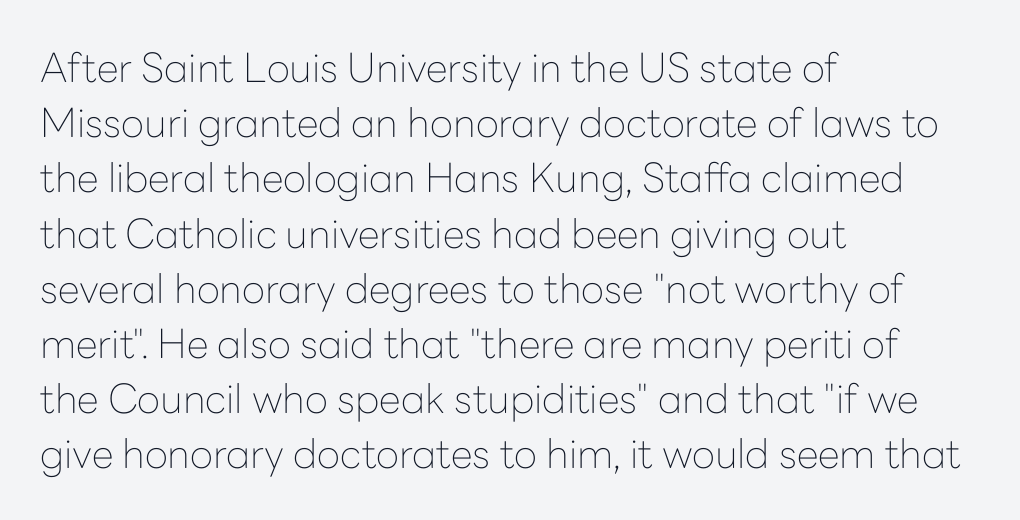
{"serif": "no", "italic": "no", "bold": "no", "weight": "thin", "width": "normal", "stroke_contrast": "low", "x_height": "medium", "monospaced": "no", "underline": "no", "align": "left", "line_spacing": "normal", "line_spacing_ratio": 1.38, "letter_spacing": "normal", "letter_spacing_em": 0.0, "glyph_px": 40}
